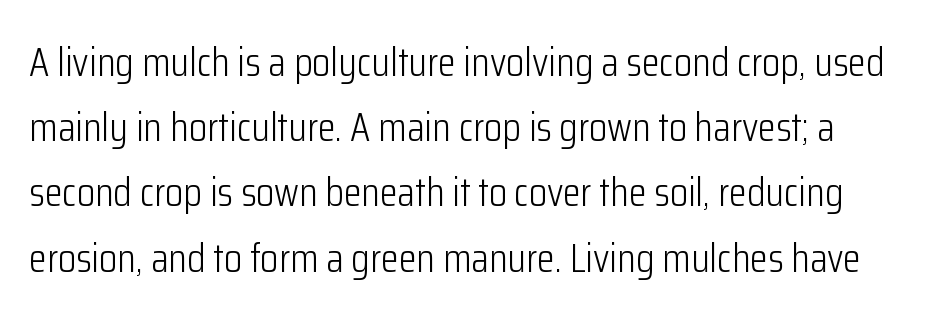
The image shows 41 px light, condensed sans-serif type, upright; set normal line spacing (1.59x), normal letter spacing, not underlined; low stroke contrast and a medium x-height.
